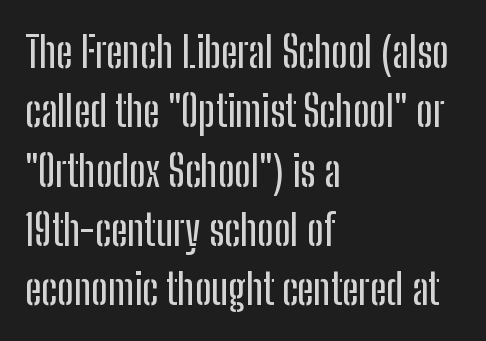
Q: Is the text italic (slanted)? A: No, it is upright.
Q: Is the typeface a serif or a sans-serif typeface? A: Sans-serif.
Q: Is the text underlined? A: No.
Q: How is the paragraph aligned? A: Left-aligned.
Q: Is the spacing between letters normal or unusually wide? A: Normal.
Q: Is the spacing between lines tight, normal or loose? A: Normal.
Q: Width (condensed, normal, or wide)? A: Condensed.
Q: Stroke contrast? A: Low.
Q: x-height? A: Medium.
Q: Monospaced? A: No.
